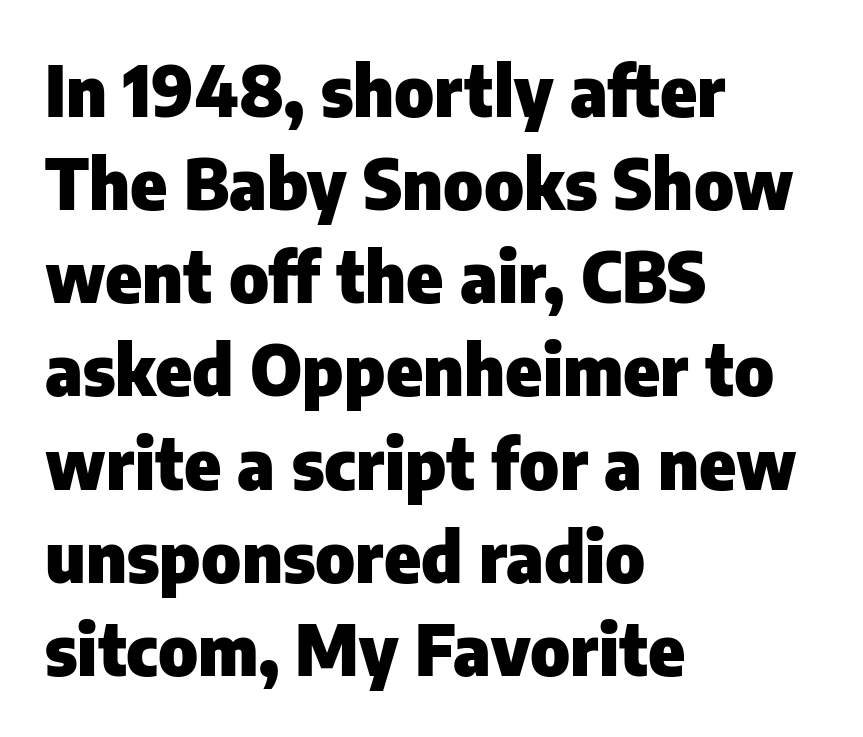
Q: Is the text bold? A: Yes.
Q: Is the text italic (slanted)? A: No, it is upright.
Q: Is the typeface a serif or a sans-serif typeface? A: Sans-serif.
Q: Is the text underlined? A: No.
Q: How is the paragraph aligned? A: Left-aligned.
Q: Is the spacing between letters normal or unusually wide? A: Normal.
Q: Is the spacing between lines tight, normal or loose? A: Normal.
Q: Width (condensed, normal, or wide)? A: Normal.
Q: Stroke contrast? A: Low.
Q: x-height? A: Medium.
Q: Monospaced? A: No.
